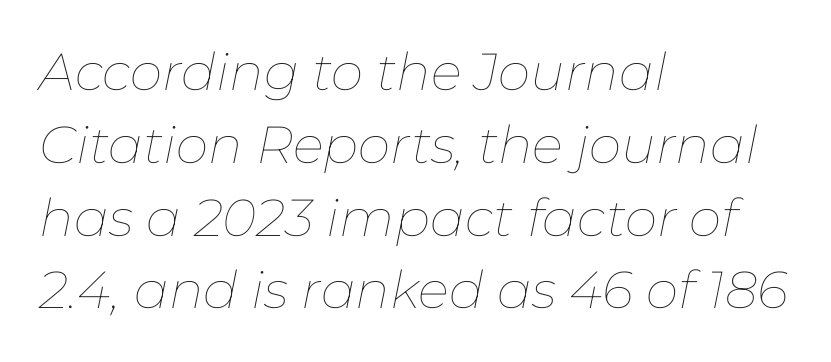
{"italic": "yes", "lean": "right", "slant_degrees": 11, "bold": "no", "weight": "thin", "width": "normal", "stroke_contrast": "low", "x_height": "medium", "monospaced": "no", "underline": "no", "align": "left", "line_spacing": "normal", "line_spacing_ratio": 1.4, "letter_spacing": "normal", "letter_spacing_em": 0.0, "glyph_px": 52}
